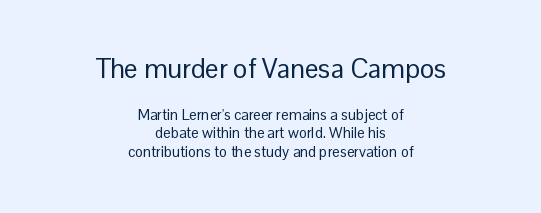
Check under the words: just untouched page. The whitespace from short lines is split evenly between both sides. Size hierarchy here favors the leading block over the trailing one. Weight: in the light-to-regular range. Characters remain perfectly vertical along every line.
